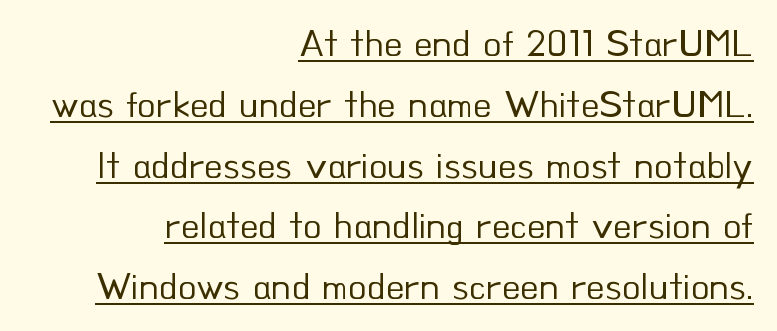
Rendered with straight, roman letterforms. Unlike a traditional serif, this face leaves its strokes unadorned. Each line of the rendering has a horizontal stroke beneath the glyphs. Each stroke keeps to a modest, everyday thickness or less. Spacing verdict: proportional, widths tailored to each character. Caption: multi-line text, flush right, ragged left.
